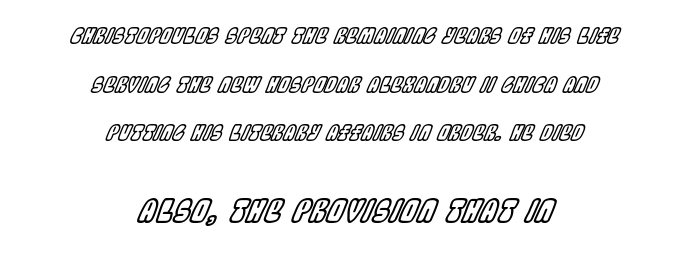
The image shows 31 px condensed type, italic (leaning right); set centered, loose line spacing (2.31x), normal letter spacing, not underlined; the second (bottom) block is 1.48x larger; a large x-height.
